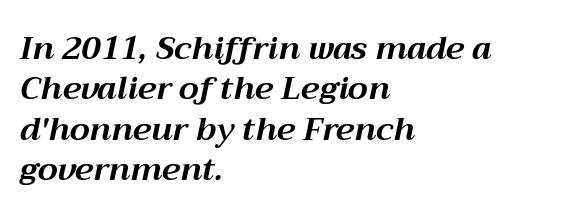
{"italic": "yes", "lean": "right", "slant_degrees": 12, "bold": "yes", "weight": "bold", "width": "normal", "stroke_contrast": "medium", "x_height": "medium", "monospaced": "no", "underline": "no", "align": "left", "line_spacing": "normal", "line_spacing_ratio": 1.26, "letter_spacing": "normal", "letter_spacing_em": 0.0, "glyph_px": 32}
